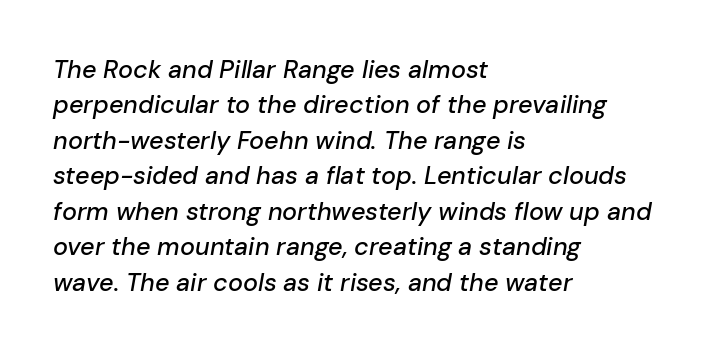
Q: Is the text italic (slanted)? A: Yes, it leans right by about 10 degrees.
Q: Is the text underlined? A: No.
Q: How is the paragraph aligned? A: Left-aligned.
Q: Is the spacing between letters normal or unusually wide? A: Normal.
Q: Is the spacing between lines tight, normal or loose? A: Normal.
